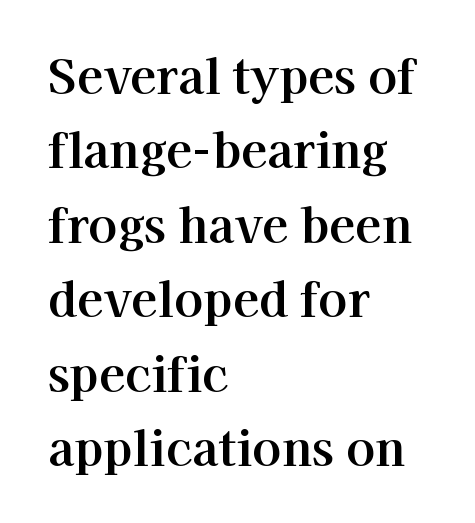
{"serif": "yes", "italic": "no", "width": "normal", "stroke_contrast": "high", "x_height": "medium", "monospaced": "no", "underline": "no", "align": "left", "line_spacing": "normal", "line_spacing_ratio": 1.55, "letter_spacing": "normal", "letter_spacing_em": 0.0, "glyph_px": 48}
